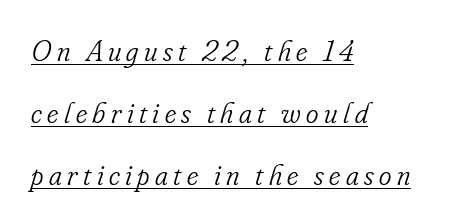
The image shows 30 px light, condensed serif type, italic (leaning right); set left-aligned, loose line spacing (2.06x), underlined; low stroke contrast and a small x-height.
